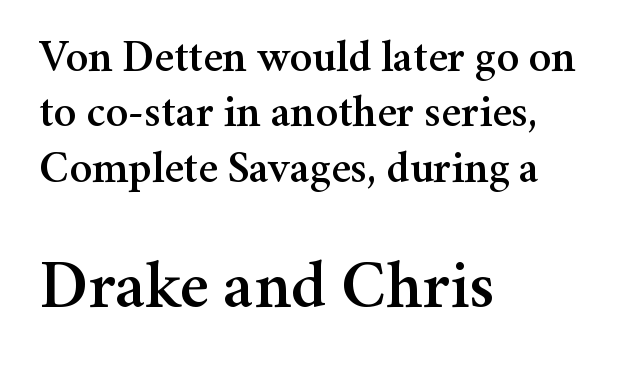
The image shows 68 px serif type, upright; set left-aligned, line spacing 1.23x, normal letter spacing, not underlined; the second (bottom) block is 1.51x larger; medium stroke contrast and a medium x-height.
